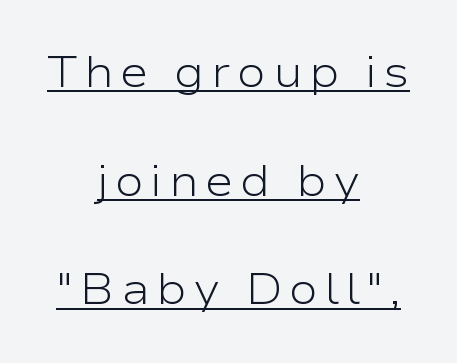
{"serif": "no", "italic": "no", "bold": "no", "weight": "light", "width": "wide", "stroke_contrast": "low", "x_height": "medium", "monospaced": "no", "underline": "yes", "align": "center", "line_spacing": "loose", "line_spacing_ratio": 2.47, "glyph_px": 44}
